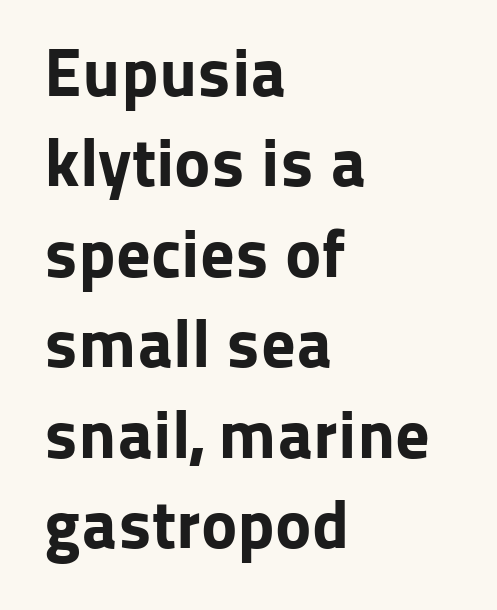
The rendering anchors every line to the left-hand side. The typeface chosen for these lines omits serifs. What stands out about the letter spacing? Nothing — it is the standard amount. Every character sits straight up, as roman type does. Each new line begins a customary step beneath the previous one.
